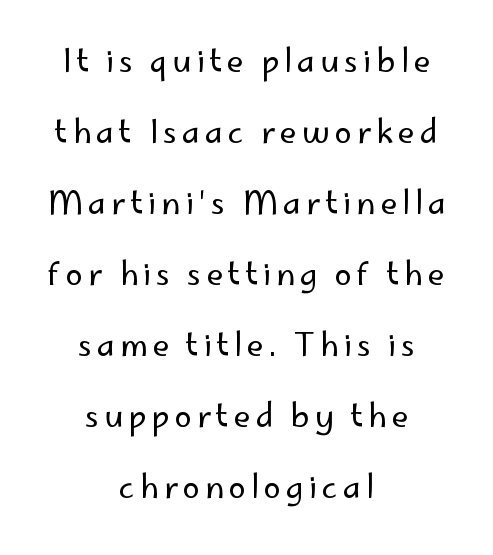
Letters rest on an invisible, unmarked baseline. No chunkiness to these letters — they're not bold. Typographically, this falls in the sans-serif category. The type sits square on the baseline with zero lean. Character widths vary here, with narrow letters taking less room than wide ones.
